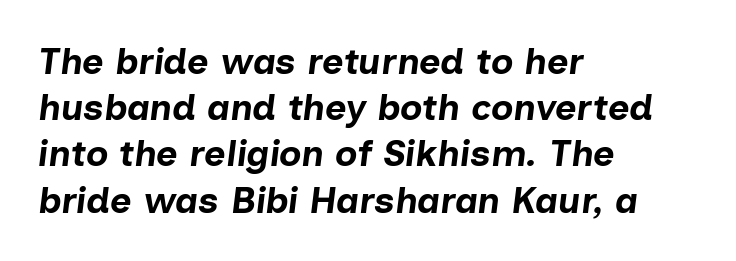
Q: Is the text bold? A: Yes.
Q: Is the text italic (slanted)? A: Yes, it leans right by about 7 degrees.
Q: Is the text underlined? A: No.
Q: How is the paragraph aligned? A: Left-aligned.
Q: Is the spacing between letters normal or unusually wide? A: Normal.
Q: Is the spacing between lines tight, normal or loose? A: Normal.
Q: Width (condensed, normal, or wide)? A: Normal.
Q: Stroke contrast? A: Low.
Q: x-height? A: Medium.
Q: Monospaced? A: No.
